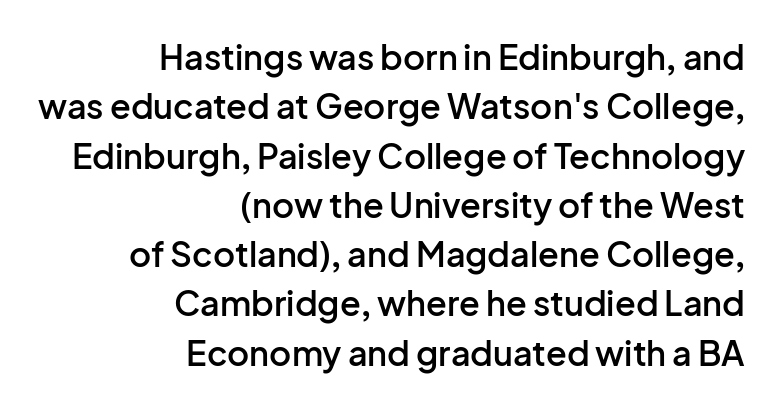
Q: Is the text bold? A: Semi-bold.
Q: Is the text italic (slanted)? A: No, it is upright.
Q: Is the typeface a serif or a sans-serif typeface? A: Sans-serif.
Q: Is the text underlined? A: No.
Q: How is the paragraph aligned? A: Right-aligned.
Q: Is the spacing between letters normal or unusually wide? A: Normal.
Q: Is the spacing between lines tight, normal or loose? A: Normal.
Q: Width (condensed, normal, or wide)? A: Normal.
Q: Stroke contrast? A: Low.
Q: x-height? A: Medium.
Q: Monospaced? A: No.
